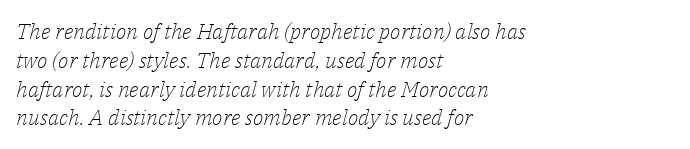
The image shows 22 px text type, italic (leaning right); set left-aligned, normal line spacing (1.31x), normal letter spacing, not underlined.
